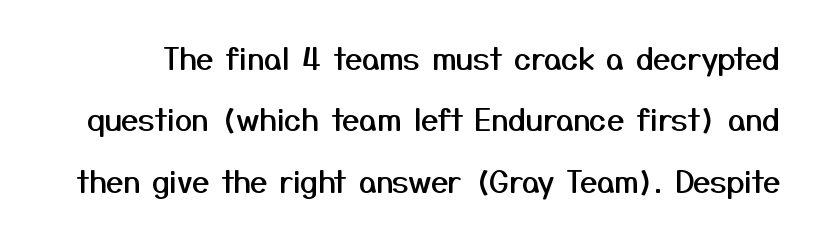
Q: Is the text italic (slanted)? A: No, it is upright.
Q: Is the typeface a serif or a sans-serif typeface? A: Sans-serif.
Q: Is the text underlined? A: No.
Q: Is the spacing between letters normal or unusually wide? A: Normal.
Q: Is the spacing between lines tight, normal or loose? A: Loose.
Q: Width (condensed, normal, or wide)? A: Normal.
Q: Stroke contrast? A: Medium.
Q: x-height? A: Medium.
Q: Monospaced? A: No.
